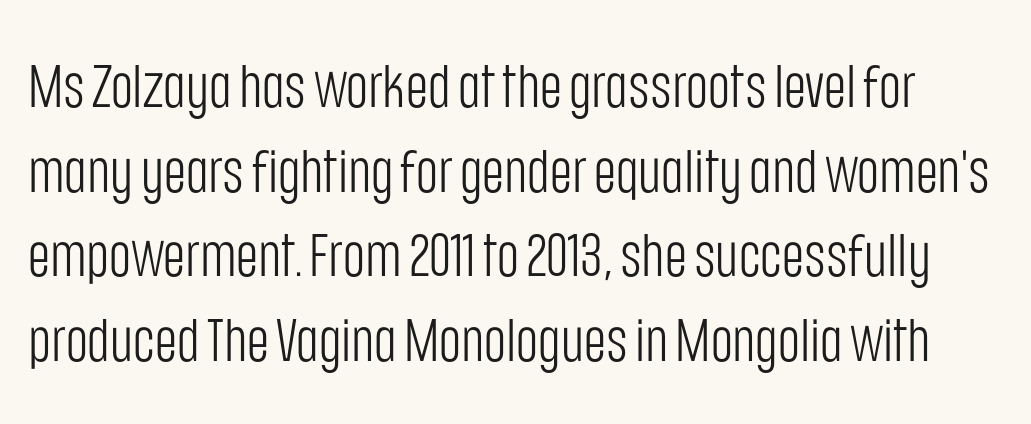
{"serif": "no", "italic": "no", "bold": "no", "weight": "light", "width": "condensed", "stroke_contrast": "low", "x_height": "large", "monospaced": "no", "underline": "no", "line_spacing": "normal", "line_spacing_ratio": 1.41, "letter_spacing": "normal", "letter_spacing_em": 0.0, "glyph_px": 60}
